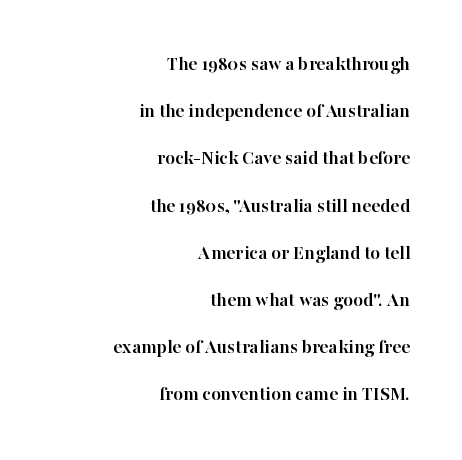
{"italic": "no", "bold": "yes", "underline": "no", "align": "right", "line_spacing": "loose", "line_spacing_ratio": 2.36, "letter_spacing": "normal", "letter_spacing_em": 0.0, "glyph_px": 20}
